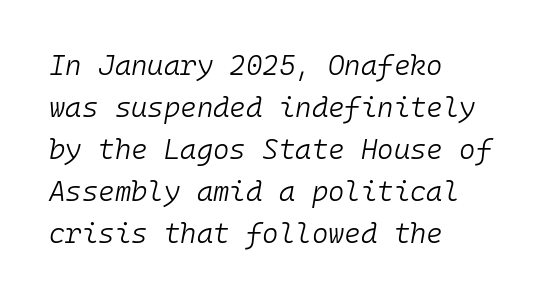
The image shows 28 px light type, italic (leaning right), monospaced; set left-aligned, normal line spacing (1.5x), normal letter spacing, not underlined; low stroke contrast and a medium x-height.
